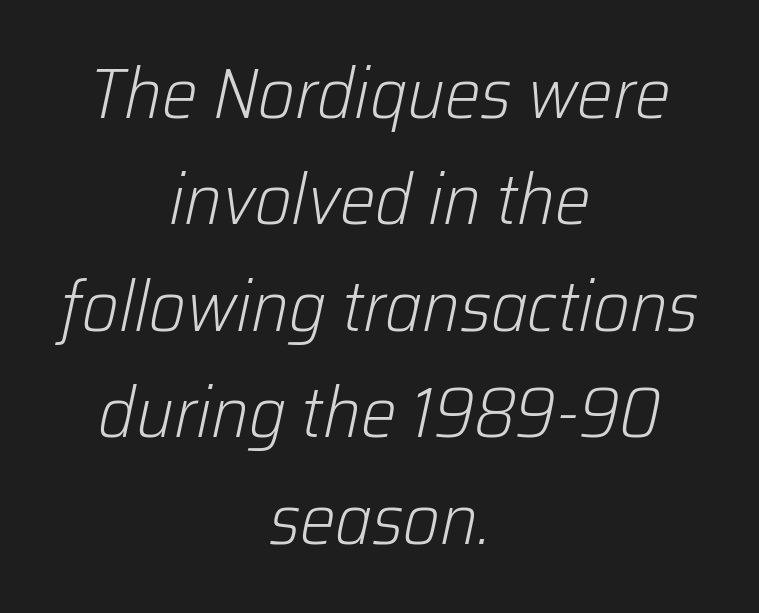
Reading down the block, each line starts at a different indent, mirrored at its end. Heaviness? Minimal to ordinary, like unemphasized prose. Observe the lean: these are italic letterforms. These lines are rendered in a variable-pitch font. Descenders are the only things crossing below the line. A normal amount of white space separates one row of letters from the next.
